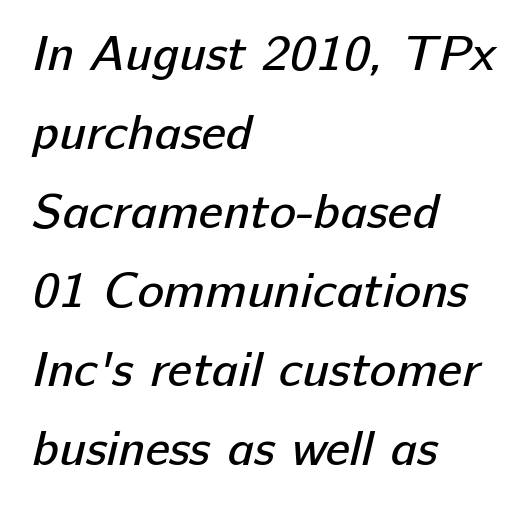
{"serif": "no", "bold": "no", "weight": "regular", "width": "normal", "stroke_contrast": "low", "x_height": "medium", "monospaced": "no", "underline": "no", "align": "left", "line_spacing": "normal", "line_spacing_ratio": 1.58, "letter_spacing": "normal", "letter_spacing_em": 0.0, "glyph_px": 50}
